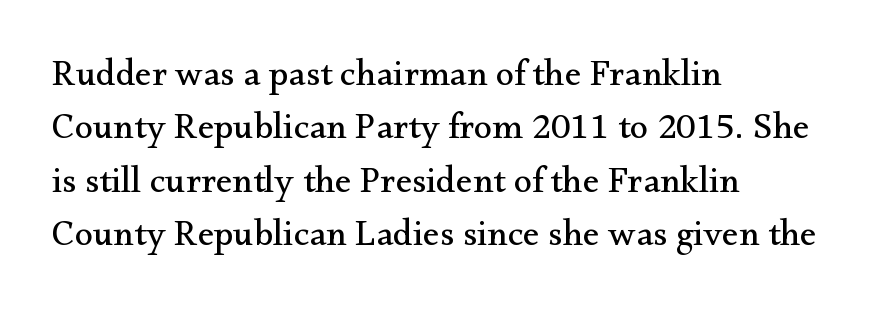
You could not count columns in this text — the font is proportionally spaced. Inter-character spacing is left at the font's built-in metrics. Decoration check: the copy has no underline. Examine the stroke ends and you'll spot serifs. Does the leading feel generous? No, just average. These glyphs show unthickened strokes, regular width or finer.
